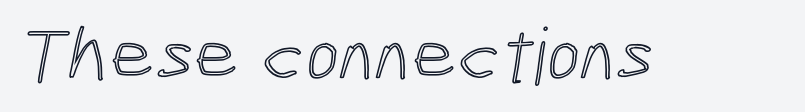
Q: Is the text underlined? A: No.
Q: Is the spacing between letters normal or unusually wide? A: Normal.
Q: Width (condensed, normal, or wide)? A: Condensed.
Q: x-height? A: Medium.
Q: Monospaced? A: No.
